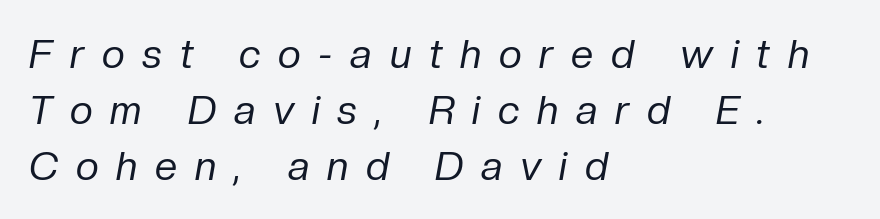
The rendering applies a slant to the glyphs. Students, note that the glyphs here are deliberately spaced far apart. You could not count columns in this text — the font is proportionally spaced. Decoration check: the copy has no underline. Counters stay open thanks to moderate or lighter strokes. Line starts are locked; line ends wander.
